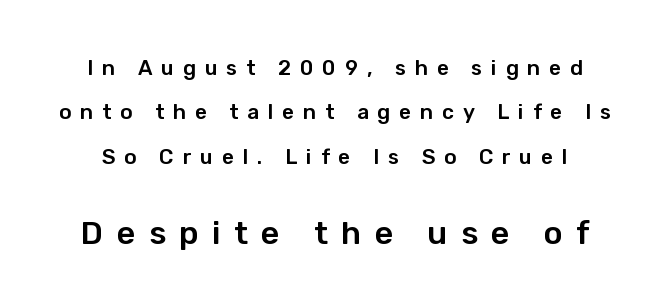
Q: Is the text italic (slanted)? A: No, it is upright.
Q: Is the typeface a serif or a sans-serif typeface? A: Sans-serif.
Q: Is the text underlined? A: No.
Q: Is the spacing between letters normal or unusually wide? A: Unusually wide.
Q: Is the spacing between lines tight, normal or loose? A: Loose.
Q: Which block of text is set in a larger size, the first (top) or the second (bottom)? A: The second (bottom) one.
Q: Width (condensed, normal, or wide)? A: Normal.
Q: Stroke contrast? A: Low.
Q: x-height? A: Medium.
Q: Monospaced? A: No.
